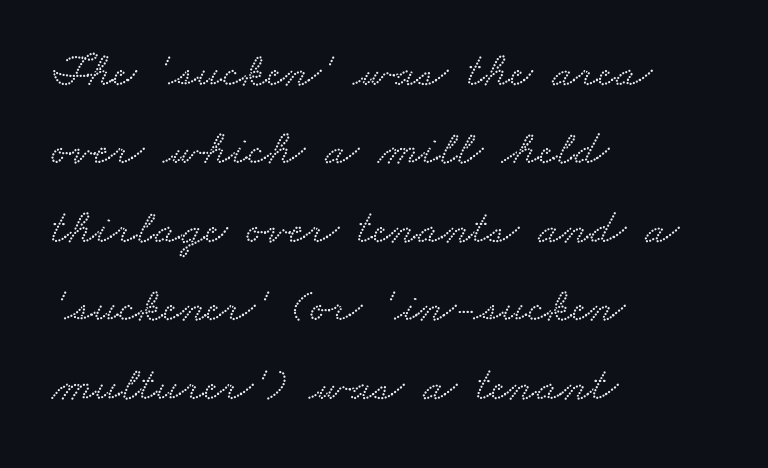
Q: Is the typeface a serif or a sans-serif typeface? A: Serif.
Q: Is the text underlined? A: No.
Q: How is the paragraph aligned? A: Left-aligned.
Q: Is the spacing between letters normal or unusually wide? A: Normal.
Q: Is the spacing between lines tight, normal or loose? A: Normal.
Q: Width (condensed, normal, or wide)? A: Wide.
Q: Stroke contrast? A: Low.
Q: x-height? A: Small.
Q: Monospaced? A: No.
